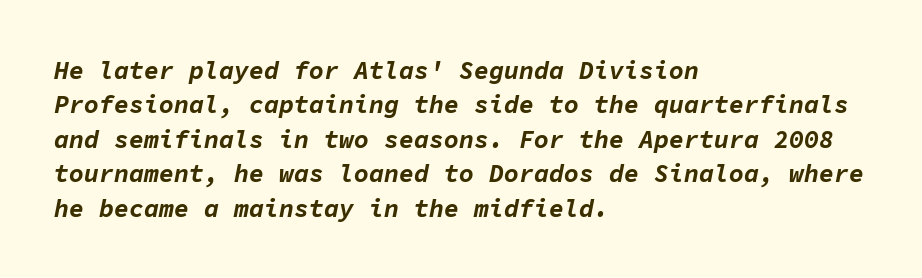
The image shows 25 px bold type, italic (leaning right); set left-aligned, normal line spacing (1.38x), normal letter spacing, not underlined.
